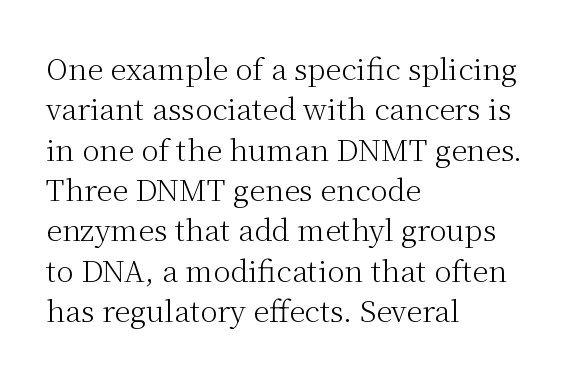
Clear beneath every line of the passage. A roman cut, with each character standing at attention. You could call the tracking neutral — neither tight nor loose. The typeface chosen for these lines features serifs. The passage shown is not bold in any degree.
